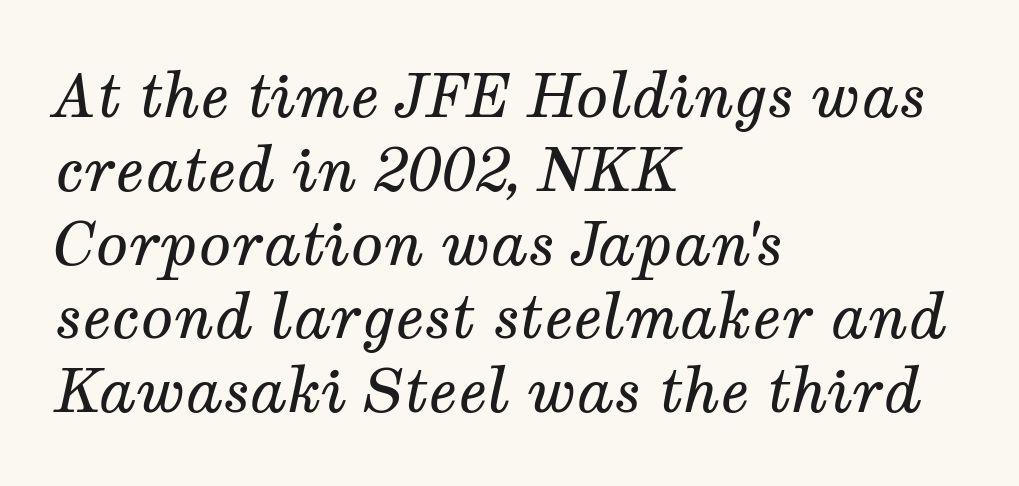
Q: Is the text bold? A: No.
Q: Is the text italic (slanted)? A: Yes, it leans right by about 12 degrees.
Q: Is the typeface a serif or a sans-serif typeface? A: Serif.
Q: Is the text underlined? A: No.
Q: How is the paragraph aligned? A: Left-aligned.
Q: Is the spacing between letters normal or unusually wide? A: Normal.
Q: Width (condensed, normal, or wide)? A: Normal.
Q: Stroke contrast? A: Medium.
Q: x-height? A: Medium.
Q: Monospaced? A: No.
